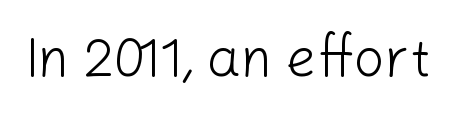
The image shows 54 px light sans-serif type, upright; set normal letter spacing, not underlined; low stroke contrast and a medium x-height.
